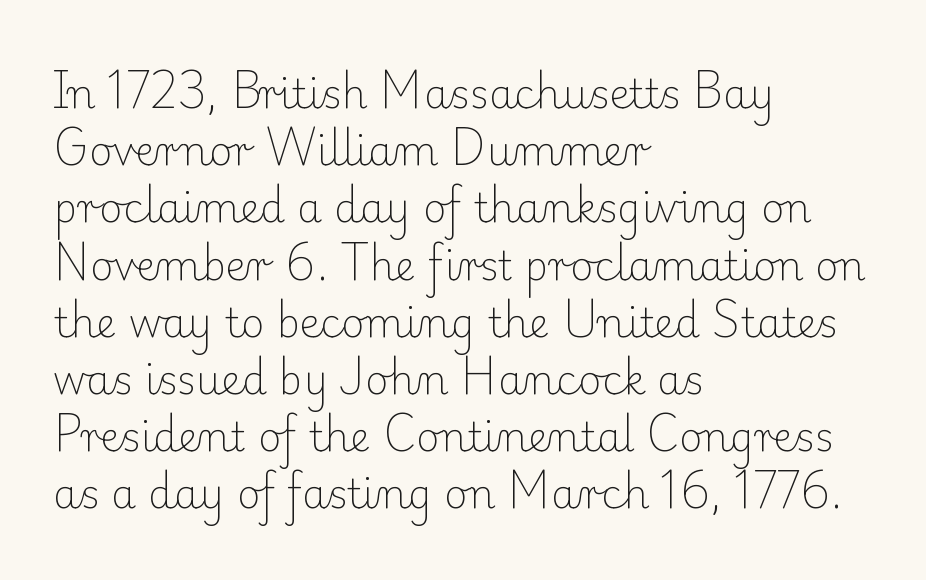
Q: Is the text bold? A: No.
Q: Is the text italic (slanted)? A: No, it is upright.
Q: Is the typeface a serif or a sans-serif typeface? A: Serif.
Q: Is the text underlined? A: No.
Q: How is the paragraph aligned? A: Left-aligned.
Q: Is the spacing between letters normal or unusually wide? A: Normal.
Q: Is the spacing between lines tight, normal or loose? A: Normal.
Q: Width (condensed, normal, or wide)? A: Normal.
Q: Stroke contrast? A: Low.
Q: x-height? A: Small.
Q: Monospaced? A: No.
